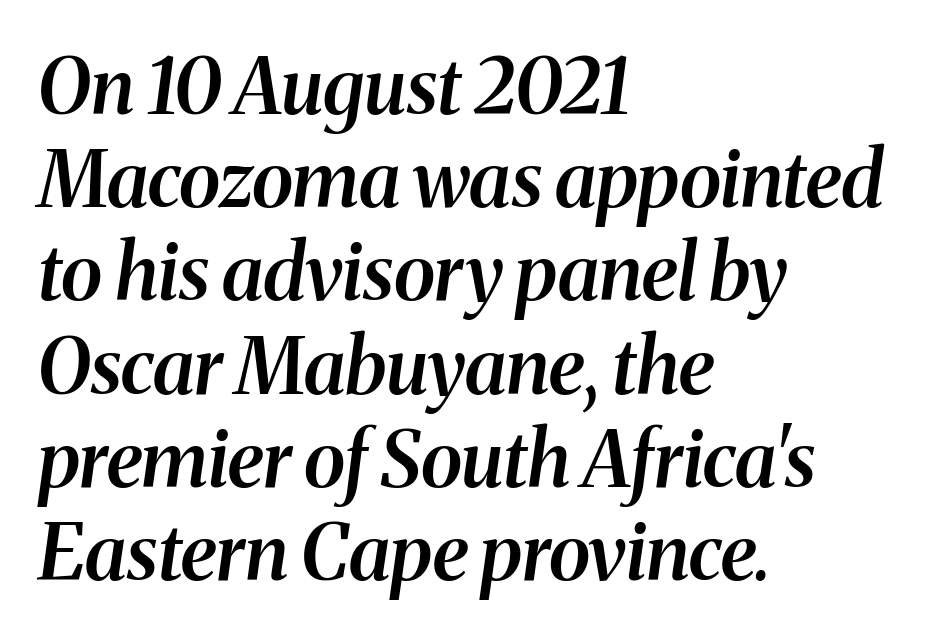
The image shows 77 px semibold serif type, italic (leaning right); set left-aligned, line spacing 1.21x, normal letter spacing, not underlined; medium stroke contrast and a medium x-height.
